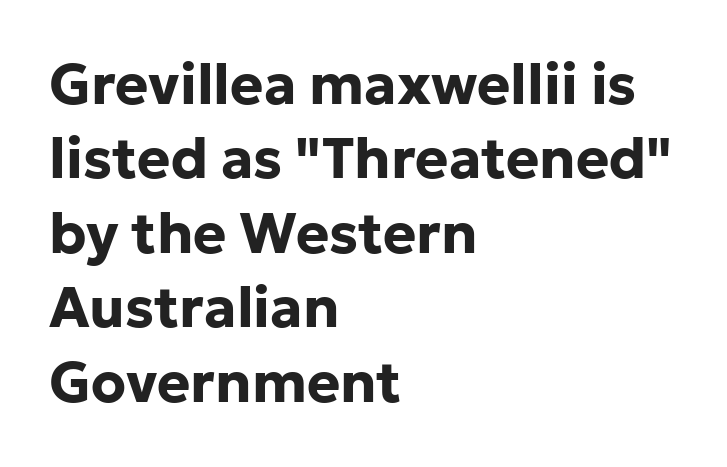
Q: Is the text bold? A: Yes.
Q: Is the text italic (slanted)? A: No, it is upright.
Q: Is the typeface a serif or a sans-serif typeface? A: Sans-serif.
Q: Is the text underlined? A: No.
Q: How is the paragraph aligned? A: Left-aligned.
Q: Is the spacing between letters normal or unusually wide? A: Normal.
Q: Is the spacing between lines tight, normal or loose? A: Normal.
Q: Width (condensed, normal, or wide)? A: Normal.
Q: Stroke contrast? A: Low.
Q: x-height? A: Medium.
Q: Monospaced? A: No.
